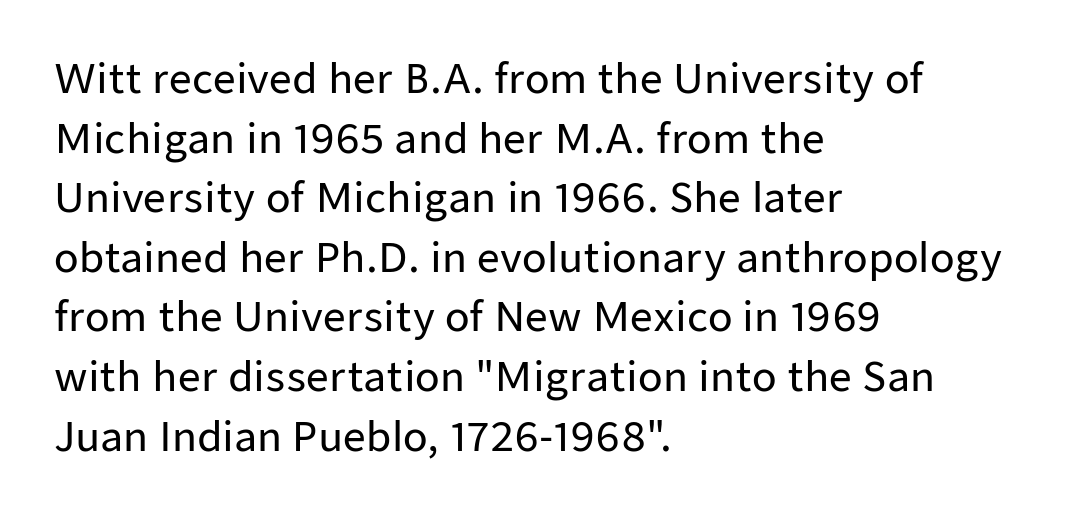
A sans-serif font was chosen for this passage. Does the copy run flush right? No — it runs flush left. Leading: standard. Do the letters lean? They stand straight. The foot of each line stays bare and open.
